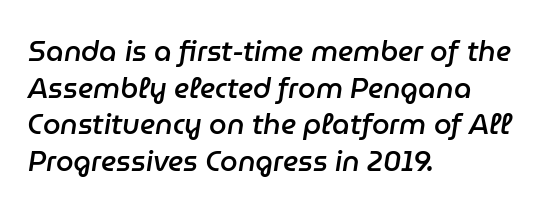
Q: Is the text bold? A: Semi-bold.
Q: Is the text italic (slanted)? A: Yes, it leans right by about 9 degrees.
Q: Is the text underlined? A: No.
Q: How is the paragraph aligned? A: Left-aligned.
Q: Is the spacing between letters normal or unusually wide? A: Normal.
Q: Is the spacing between lines tight, normal or loose? A: Normal.
Q: Width (condensed, normal, or wide)? A: Normal.
Q: Stroke contrast? A: Low.
Q: x-height? A: Medium.
Q: Monospaced? A: No.
